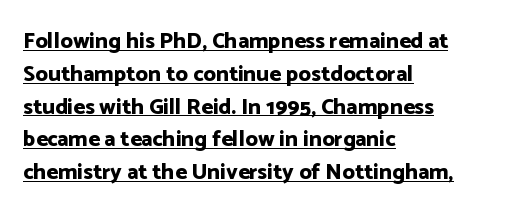
Q: Is the text bold? A: Yes.
Q: Is the text italic (slanted)? A: No, it is upright.
Q: Is the text underlined? A: Yes.
Q: How is the paragraph aligned? A: Left-aligned.
Q: Is the spacing between letters normal or unusually wide? A: Normal.
Q: Is the spacing between lines tight, normal or loose? A: Normal.
